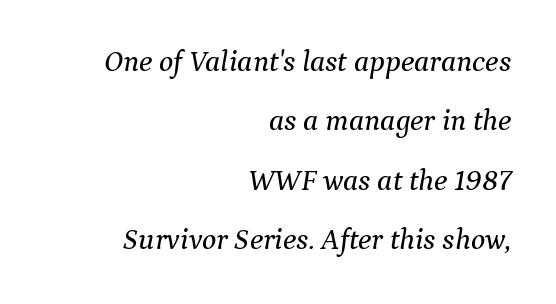
Leftover space on each line is placed entirely before the opening word. A bare baseline throughout the passage. Airy leading. These lines were composed using italics.
